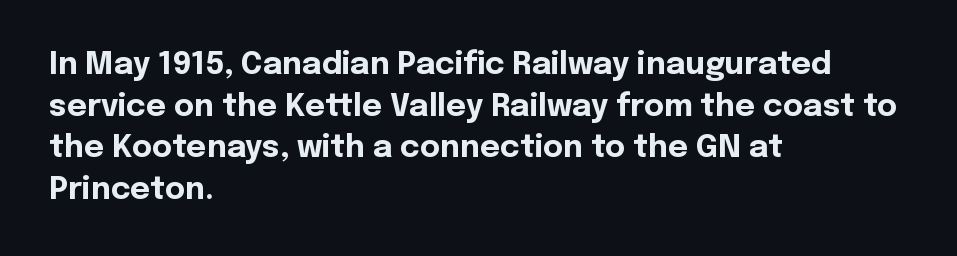
{"serif": "no", "italic": "no", "bold": "yes", "weight": "bold", "width": "normal", "x_height": "medium", "monospaced": "no", "underline": "no", "align": "left", "line_spacing": "normal", "line_spacing_ratio": 1.34, "letter_spacing": "normal", "letter_spacing_em": 0.0, "glyph_px": 31}
